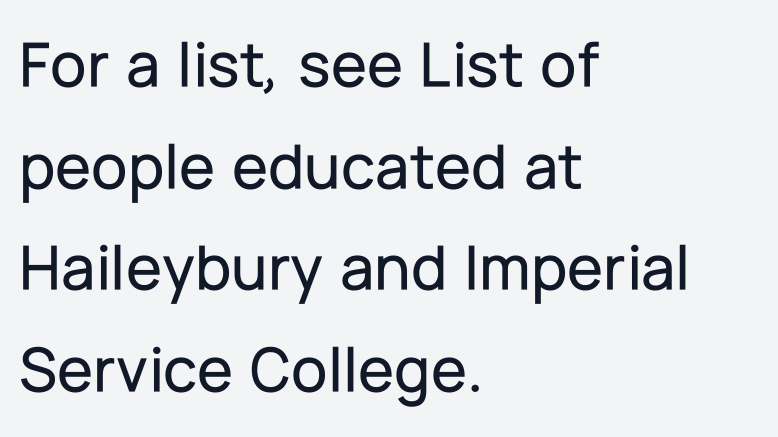
Casual observation: everything's shoved over to the left. A clean baseline with only descenders dipping below it. You could not count columns in this text — the font is proportionally spaced. If you drew a line through each stem, it would be perfectly vertical.
